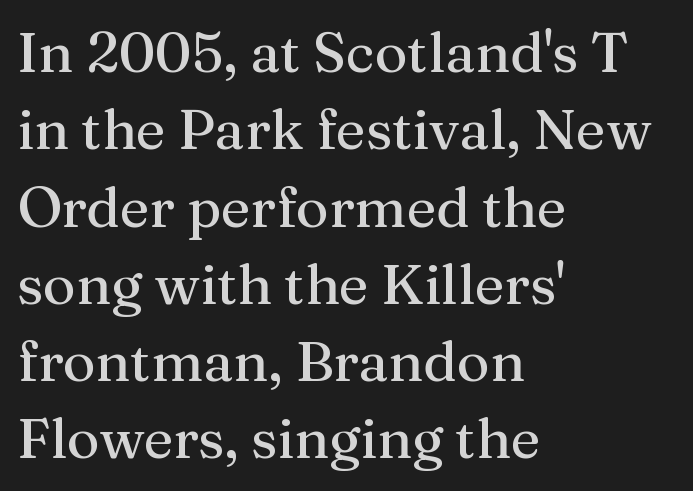
Q: Is the text italic (slanted)? A: No, it is upright.
Q: Is the typeface a serif or a sans-serif typeface? A: Serif.
Q: Is the text underlined? A: No.
Q: How is the paragraph aligned? A: Left-aligned.
Q: Is the spacing between letters normal or unusually wide? A: Normal.
Q: Is the spacing between lines tight, normal or loose? A: Normal.
Q: Width (condensed, normal, or wide)? A: Normal.
Q: Stroke contrast? A: Medium.
Q: x-height? A: Medium.
Q: Monospaced? A: No.
